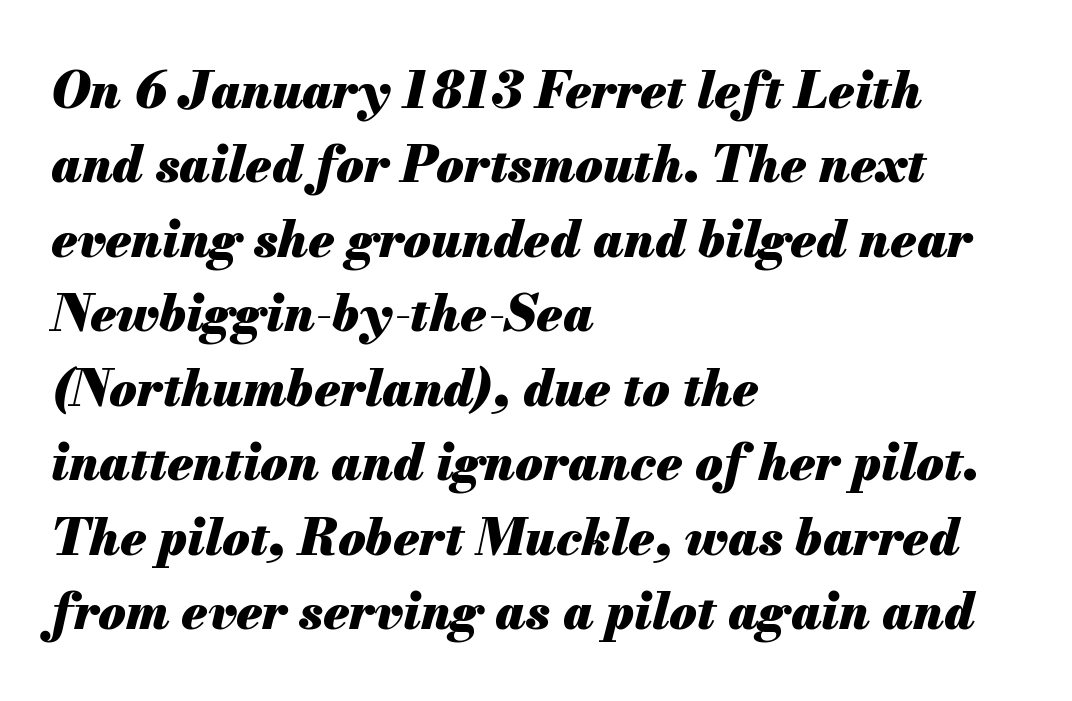
The image shows 50 px heavy type, italic (leaning right); set left-aligned, normal line spacing (1.49x), normal letter spacing, not underlined; medium stroke contrast and a small x-height.
